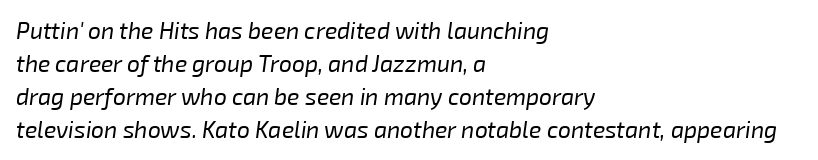
The image shows 23 px text type, italic (leaning right); set left-aligned, normal line spacing (1.44x), normal letter spacing, not underlined.
